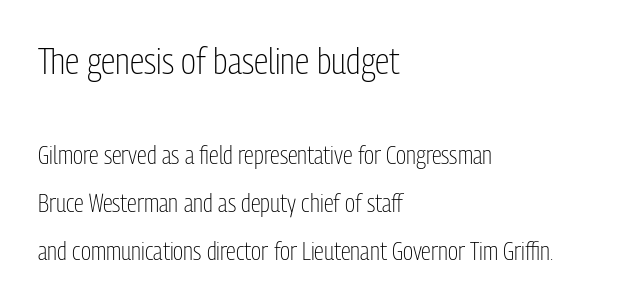
Q: Is the text bold? A: No.
Q: Is the text italic (slanted)? A: No, it is upright.
Q: Is the typeface a serif or a sans-serif typeface? A: Sans-serif.
Q: Is the text underlined? A: No.
Q: How is the paragraph aligned? A: Left-aligned.
Q: Is the spacing between letters normal or unusually wide? A: Normal.
Q: Is the spacing between lines tight, normal or loose? A: Loose.
Q: Which block of text is set in a larger size, the first (top) or the second (bottom)? A: The first (top) one.
Q: Width (condensed, normal, or wide)? A: Condensed.
Q: Stroke contrast? A: Low.
Q: x-height? A: Medium.
Q: Monospaced? A: No.
